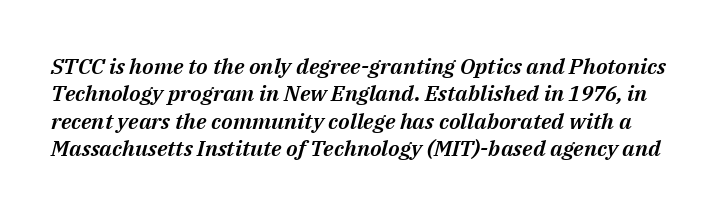
The image shows 22 px text type, italic (leaning right); set line spacing 1.24x, normal letter spacing, not underlined.
